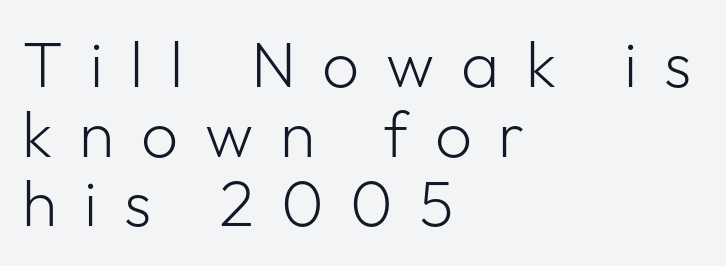
Q: Is the text bold? A: No.
Q: Is the text italic (slanted)? A: No, it is upright.
Q: Is the typeface a serif or a sans-serif typeface? A: Sans-serif.
Q: Is the text underlined? A: No.
Q: How is the paragraph aligned? A: Left-aligned.
Q: Is the spacing between letters normal or unusually wide? A: Unusually wide.
Q: Is the spacing between lines tight, normal or loose? A: Tight.
Q: Width (condensed, normal, or wide)? A: Normal.
Q: Stroke contrast? A: Low.
Q: x-height? A: Medium.
Q: Monospaced? A: No.
